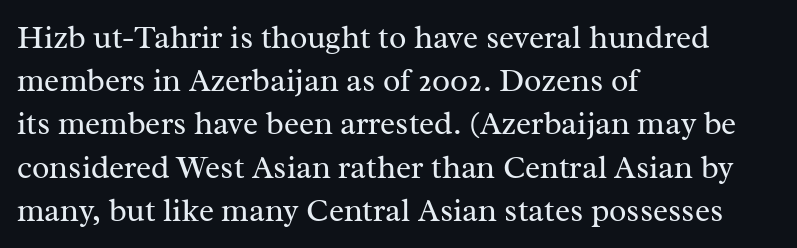
The image shows 32 px regular-weight serif type, upright; set left-aligned, normal line spacing (1.35x), normal letter spacing, not underlined; medium stroke contrast and a medium x-height.
